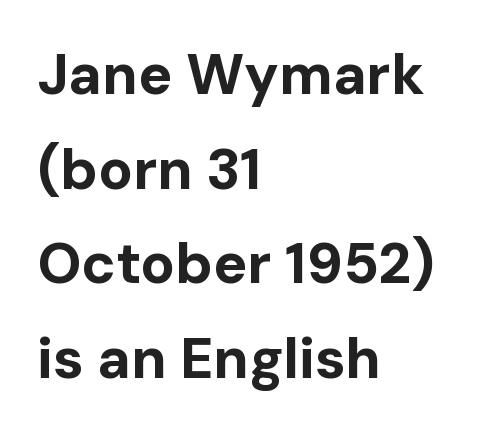
Short note: letters normally spaced. Designer's note — italics off, roman on. The rendering uses a moderate line-height, typical for paragraphs. Summary of weight: heavy, a full bold. Nobody drew a line under any word here.
